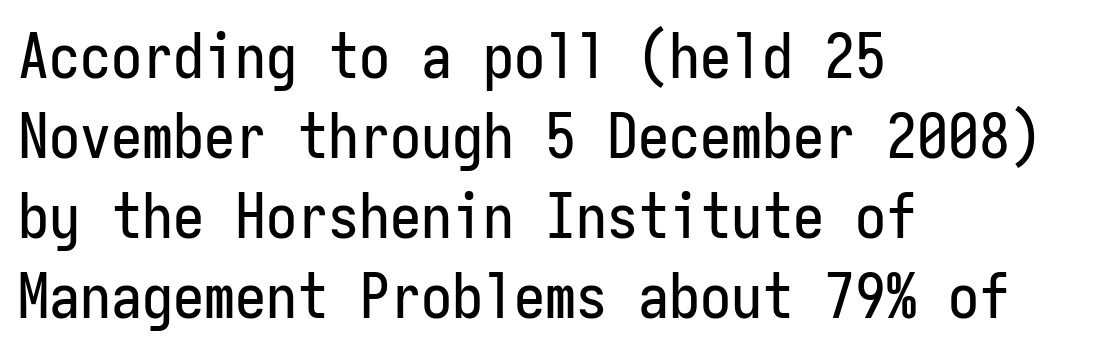
The image shows 62 px condensed sans-serif type, upright, monospaced; set left-aligned, normal line spacing (1.29x), normal letter spacing, not underlined; low stroke contrast and a medium x-height.
